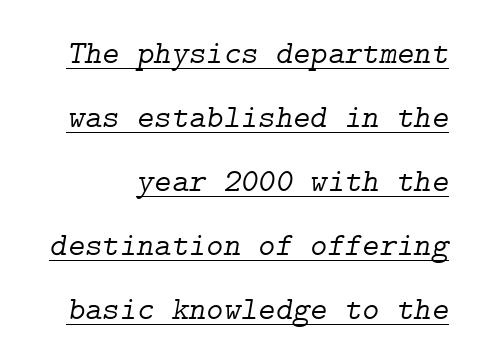
A typographer would call this underscored text. Heaviness? Minimal to ordinary, like unemphasized prose. There's an unmistakable incline to the writing here. Yep, those are serifs on the letters.
